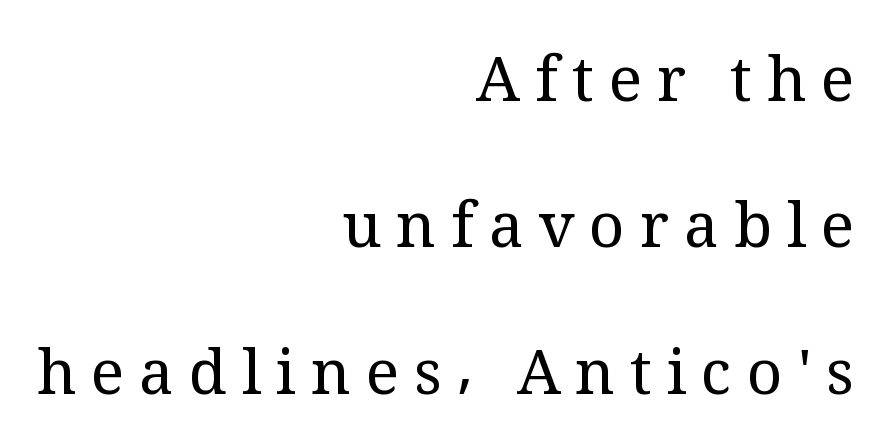
Q: Is the text bold? A: No.
Q: Is the text italic (slanted)? A: No, it is upright.
Q: Is the typeface a serif or a sans-serif typeface? A: Serif.
Q: Is the text underlined? A: No.
Q: How is the paragraph aligned? A: Right-aligned.
Q: Is the spacing between letters normal or unusually wide? A: Unusually wide.
Q: Is the spacing between lines tight, normal or loose? A: Loose.
Q: Width (condensed, normal, or wide)? A: Normal.
Q: Stroke contrast? A: Medium.
Q: x-height? A: Medium.
Q: Monospaced? A: No.
